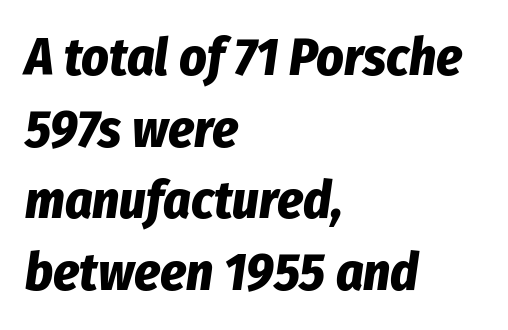
{"italic": "yes", "lean": "right", "slant_degrees": 8, "bold": "yes", "weight": "bold", "width": "condensed", "stroke_contrast": "low", "x_height": "medium", "monospaced": "no", "underline": "no", "align": "left", "line_spacing": "normal", "line_spacing_ratio": 1.35, "letter_spacing": "normal", "letter_spacing_em": 0.0, "glyph_px": 53}
